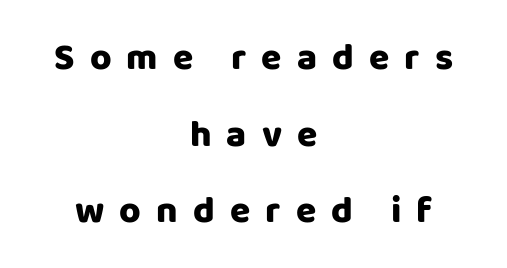
Q: Is the text italic (slanted)? A: No, it is upright.
Q: Is the typeface a serif or a sans-serif typeface? A: Sans-serif.
Q: Is the text underlined? A: No.
Q: How is the paragraph aligned? A: Centered.
Q: Is the spacing between letters normal or unusually wide? A: Unusually wide.
Q: Is the spacing between lines tight, normal or loose? A: Loose.
Q: Width (condensed, normal, or wide)? A: Normal.
Q: Stroke contrast? A: Low.
Q: x-height? A: Large.
Q: Monospaced? A: No.
